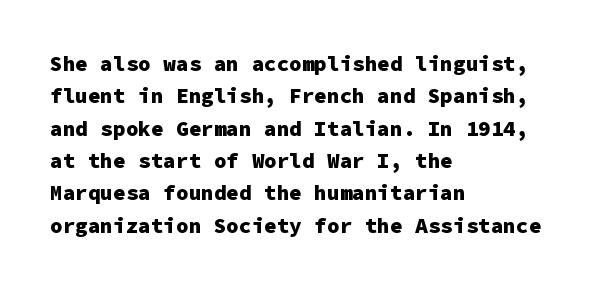
Q: Is the text bold? A: Yes.
Q: Is the text italic (slanted)? A: No, it is upright.
Q: Is the text underlined? A: No.
Q: How is the paragraph aligned? A: Left-aligned.
Q: Is the spacing between letters normal or unusually wide? A: Normal.
Q: Is the spacing between lines tight, normal or loose? A: Normal.
